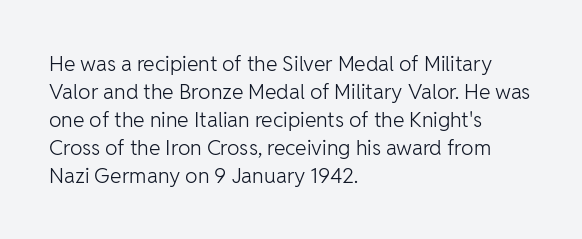
The paragraph has a hard left edge and a soft right edge. Rows of type keep a routine distance in the vertical direction. The letters sit at their default tracking, neither squeezed nor spread. Posture: vertical.
